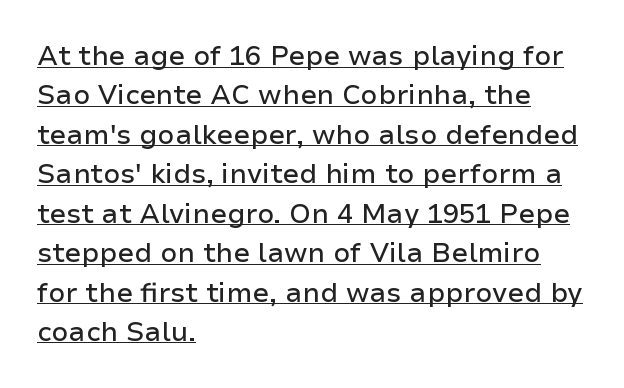
The glyphs are accompanied by a horizontal stroke just below them. Which margin do the lines hug? The left one — the right edge is uneven. Ascenders rise straight up at ninety degrees. Reading down the column, the eye jumps a familiar distance to each next line.
